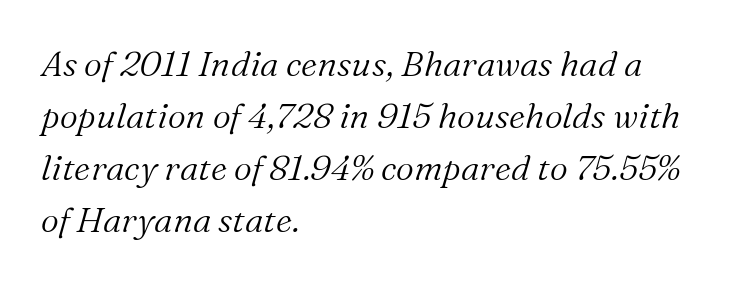
{"serif": "yes", "italic": "yes", "lean": "right", "slant_degrees": 16, "bold": "no", "weight": "light", "width": "normal", "stroke_contrast": "medium", "x_height": "medium", "monospaced": "no", "underline": "no", "align": "left", "line_spacing": "normal", "line_spacing_ratio": 1.49, "letter_spacing": "normal", "letter_spacing_em": 0.0, "glyph_px": 35}
